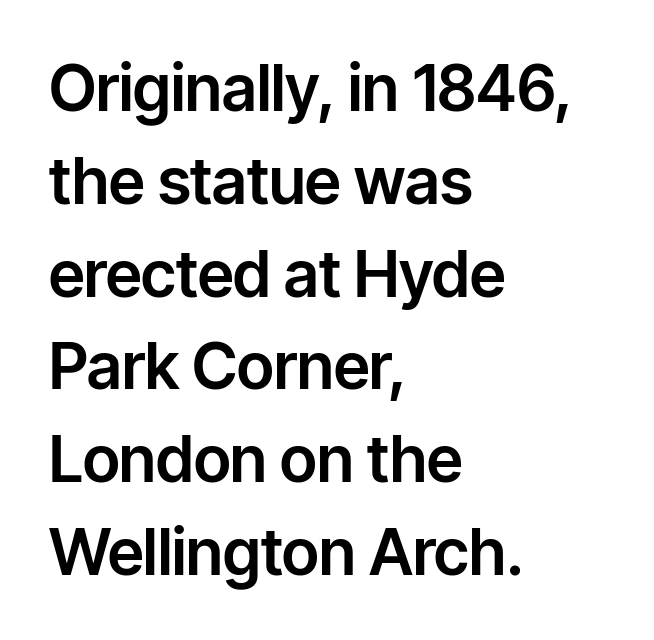
{"serif": "no", "italic": "no", "width": "normal", "stroke_contrast": "low", "x_height": "medium", "monospaced": "no", "underline": "no", "align": "left", "line_spacing": "normal", "line_spacing_ratio": 1.45, "letter_spacing": "normal", "letter_spacing_em": 0.0, "glyph_px": 64}
